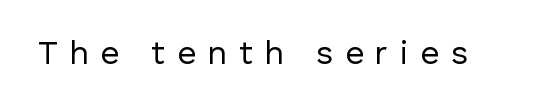
Is this a heavy cut? Hardly; it is regular or lighter. Quick note: not italic, upright. This rendering employs a face without finishing strokes, i.e., a sans-serif. Glyph-to-glyph distance is far greater than everyday printed text. The zone under the glyphs is completely vacant.
